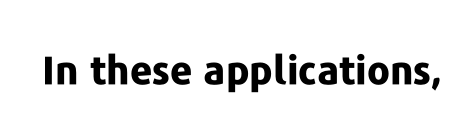
{"serif": "no", "italic": "no", "bold": "yes", "weight": "bold", "width": "normal", "stroke_contrast": "low", "x_height": "medium", "monospaced": "no", "underline": "no", "letter_spacing": "normal", "letter_spacing_em": 0.0, "glyph_px": 39}
